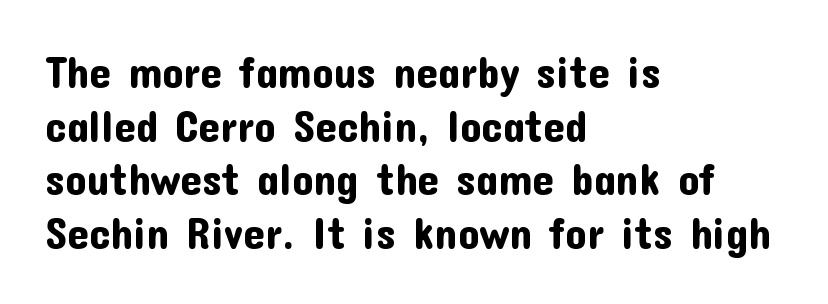
{"serif": "no", "italic": "no", "width": "normal", "stroke_contrast": "low", "x_height": "medium", "monospaced": "no", "underline": "no", "align": "left", "line_spacing": "normal", "line_spacing_ratio": 1.25, "letter_spacing": "normal", "letter_spacing_em": 0.0, "glyph_px": 43}
